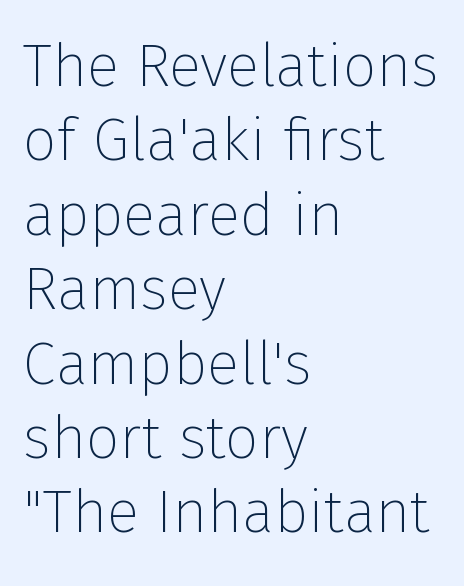
Reading down the block, your eye returns to a fixed left position each line. In terms of posture, this sample is upright. Does extra space separate the letters? No, they use regular spacing. Looks like regular typesetting: each glyph gets only the width it needs. Does the type have serifs? No, each stem ends abruptly.
